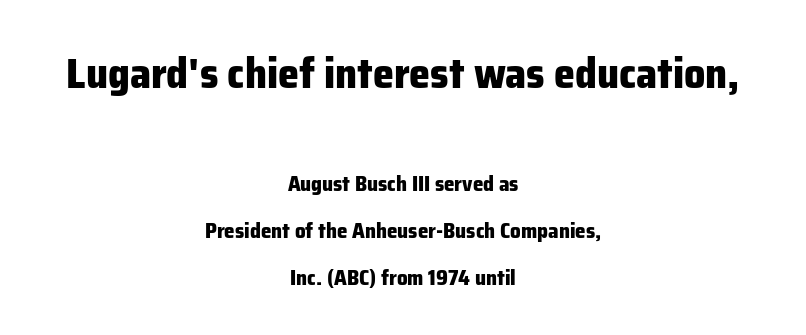
{"serif": "no", "italic": "no", "bold": "yes", "weight": "heavy", "width": "normal", "stroke_contrast": "low", "x_height": "medium", "monospaced": "no", "underline": "no", "align": "center", "line_spacing": "loose", "line_spacing_ratio": 2.23, "letter_spacing": "normal", "letter_spacing_em": 0.0, "larger_block": "first", "size_ratio": 2.0, "glyph_px": 42}
